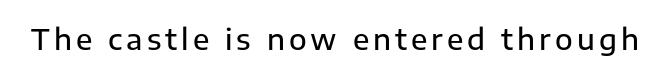
{"serif": "no", "italic": "no", "width": "normal", "stroke_contrast": "low", "x_height": "medium", "monospaced": "no", "underline": "no", "glyph_px": 29}
